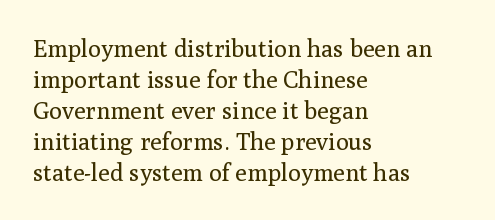
{"italic": "no", "bold": "no", "underline": "no", "align": "left", "line_spacing": "normal", "line_spacing_ratio": 1.29, "letter_spacing": "normal", "letter_spacing_em": 0.0, "glyph_px": 24}
